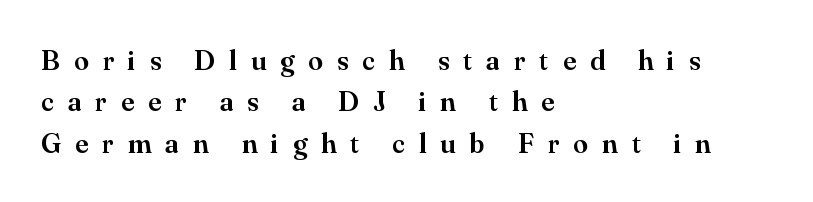
{"serif": "yes", "italic": "no", "bold": "semi", "weight": "semibold", "width": "normal", "stroke_contrast": "medium", "x_height": "small", "monospaced": "no", "underline": "no", "align": "left", "line_spacing": "normal", "line_spacing_ratio": 1.43, "letter_spacing": "wide", "letter_spacing_em": 0.49, "glyph_px": 29}
